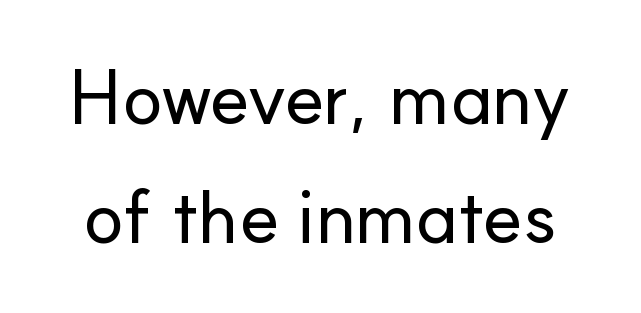
{"serif": "no", "italic": "no", "width": "normal", "stroke_contrast": "low", "x_height": "small", "monospaced": "no", "underline": "no", "line_spacing": "normal", "line_spacing_ratio": 1.59, "letter_spacing": "normal", "letter_spacing_em": 0.0, "glyph_px": 75}
